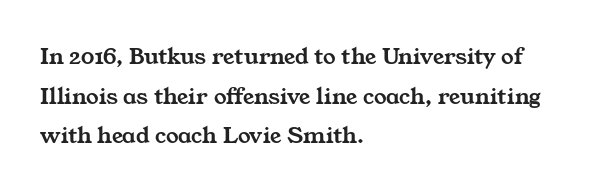
{"underline": "no", "align": "left", "line_spacing": "normal", "line_spacing_ratio": 1.59, "letter_spacing": "normal", "letter_spacing_em": 0.0, "glyph_px": 25}
